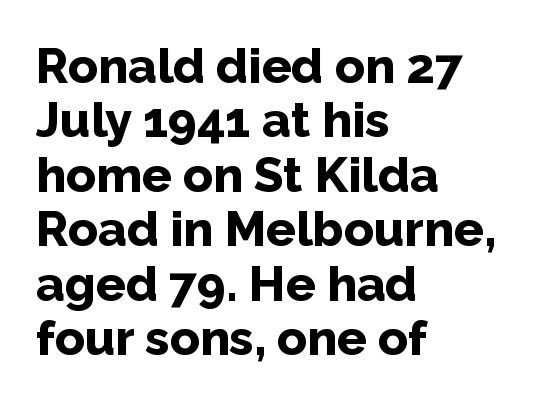
Do the letters lean? They stand straight. As a designer I'd log this as weight 700, bold. The letters sit at their default tracking, neither squeezed nor spread. Proportional: the letters do not fall into vertical columns. Typographically, this falls in the sans-serif category.
